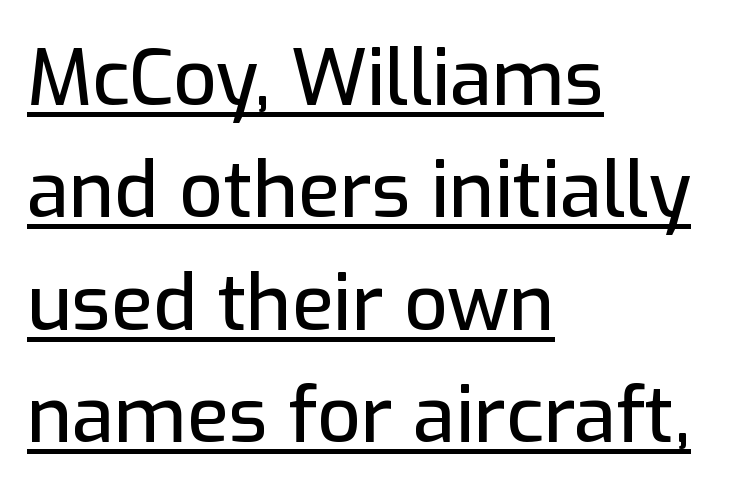
The rows are spaced the way most documents space them. The text block is weighted toward the left margin, trailing off unevenly rightward. You can tell it's not italic because the verticals are truly vertical. The face used here appears with an underline applied. Looks like regular typesetting: each glyph gets only the width it needs.
